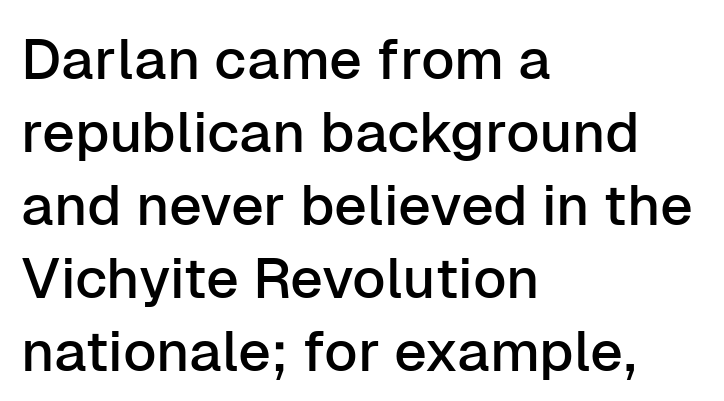
The image shows 57 px sans-serif type, upright; set left-aligned, normal line spacing (1.28x), normal letter spacing, not underlined; low stroke contrast and a medium x-height.
